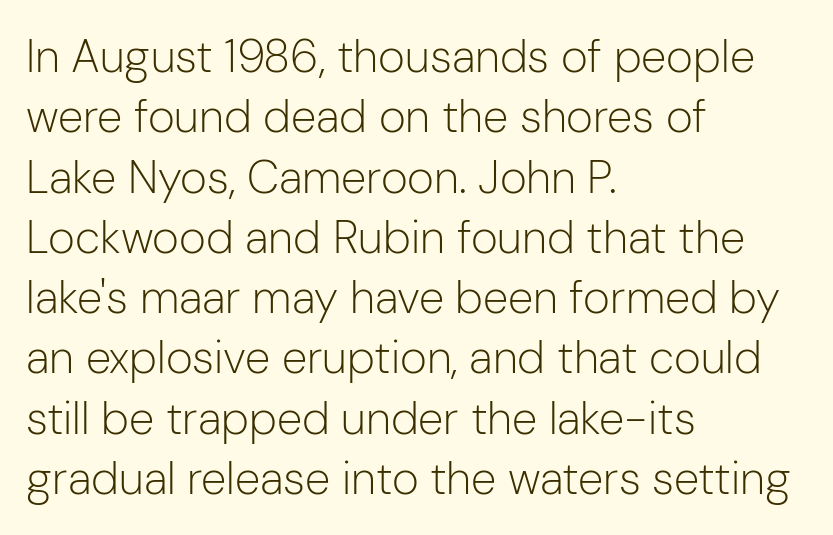
Is this a sans? Yes — the strokes have no serifs. A classic flush-left, rag-right setting is used for this passage. Does the leading feel generous? No, just average. Underline: absent. These lines are rendered in a variable-pitch font.
